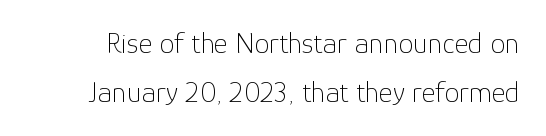
Q: Is the text bold? A: No.
Q: Is the text italic (slanted)? A: No, it is upright.
Q: Is the typeface a serif or a sans-serif typeface? A: Sans-serif.
Q: Is the text underlined? A: No.
Q: Is the spacing between letters normal or unusually wide? A: Normal.
Q: Is the spacing between lines tight, normal or loose? A: Normal.
Q: Width (condensed, normal, or wide)? A: Normal.
Q: Stroke contrast? A: Low.
Q: x-height? A: Medium.
Q: Monospaced? A: No.
